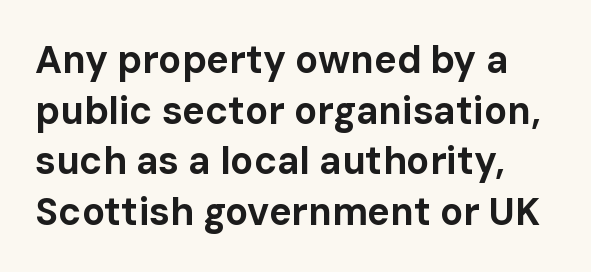
The image shows 38 px bold sans-serif type, upright; set normal line spacing (1.33x), normal letter spacing, not underlined; low stroke contrast and a medium x-height.
